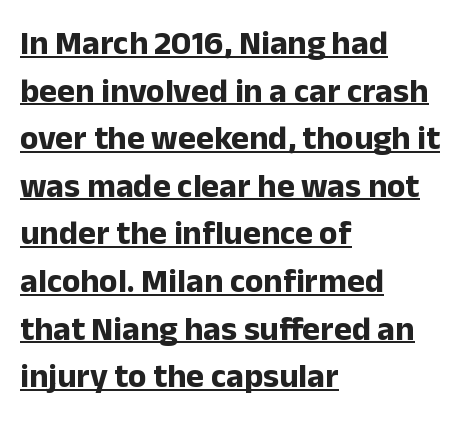
Every word sits above its own underline. Regarding leading, the lines here are spaced in the standard way. Here the designer chose a conventional face with non-uniform glyph widths. Strokes here are thick enough to call this a true bold. How are the letters spaced? Ordinarily, with no added tracking. The letters stand straight up with perfectly vertical stems.
